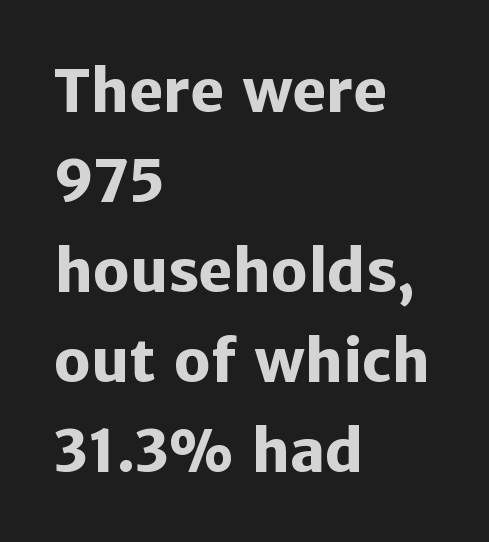
The image shows 58 px heavy sans-serif type, upright; set left-aligned, normal line spacing (1.55x), normal letter spacing, not underlined; low stroke contrast and a medium x-height.
